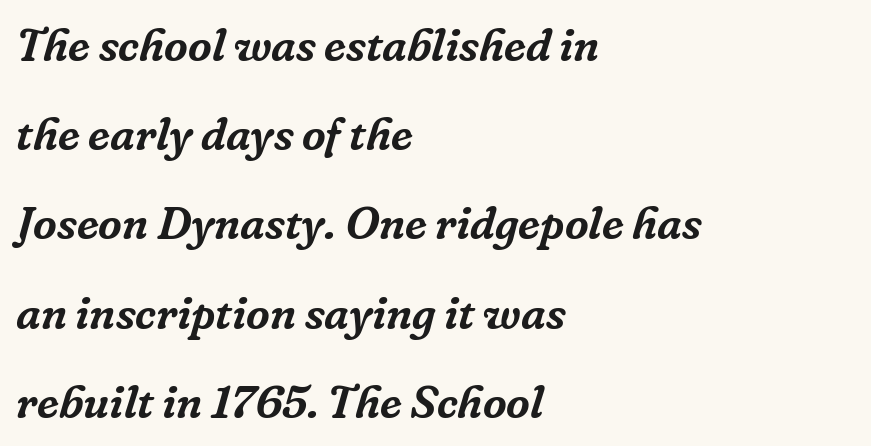
{"serif": "yes", "italic": "yes", "lean": "right", "slant_degrees": 16, "width": "normal", "stroke_contrast": "low", "x_height": "medium", "monospaced": "no", "underline": "no", "align": "left", "line_spacing": "loose", "line_spacing_ratio": 1.94, "letter_spacing": "normal", "letter_spacing_em": 0.0, "glyph_px": 46}
